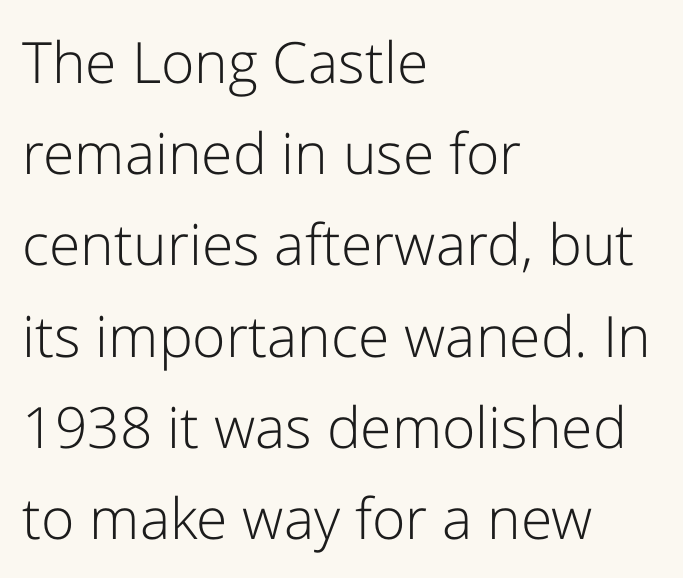
The image shows 57 px light sans-serif type, upright; set left-aligned, normal line spacing (1.6x), normal letter spacing, not underlined; low stroke contrast and a medium x-height.
